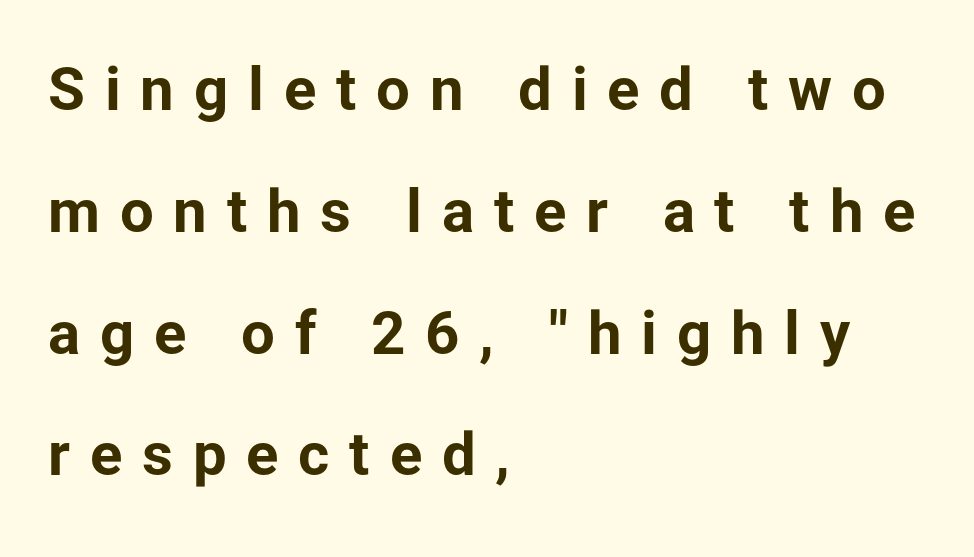
You can tell from the bare stems that sans-serif type was used. The space between consecutive lines is lavish. You could not count columns in this text — the font is proportionally spaced. Type without underlining. The sample has been set heavy, in full bold. These lines have a slow, spaced-out rhythm from letter to letter.
